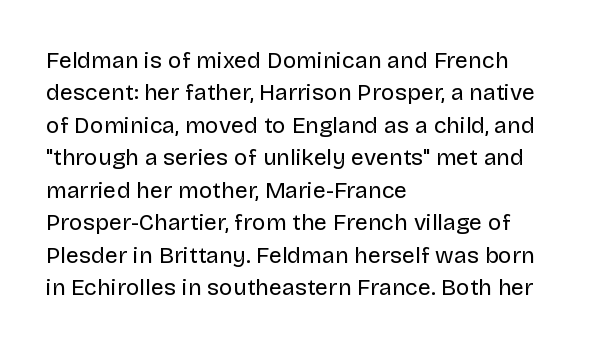
The image shows 23 px text type, upright; set left-aligned, normal line spacing (1.41x), normal letter spacing, not underlined.
